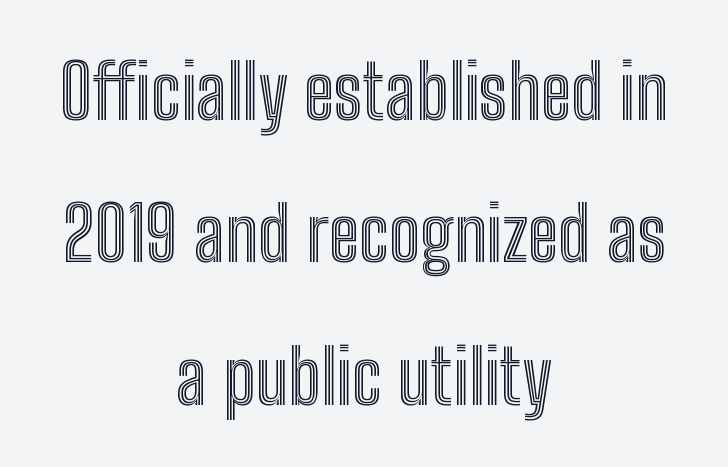
Is this a fixed-width face? No — the glyphs have proportional, varying widths. The designer dialed line spacing up above the default. Where is the straight margin? There isn't one; the lines are centered. These lines keep a tight, regular rhythm from letter to letter. The glyphs are unaccompanied by any horizontal stroke below them.
